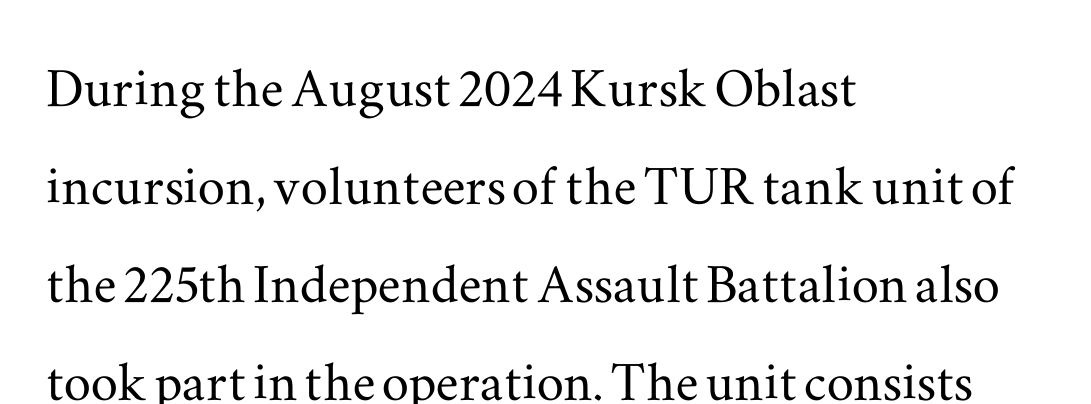
The image shows 68 px wide serif type, upright; set left-aligned, normal line spacing (1.44x), normal letter spacing, not underlined; medium stroke contrast and a small x-height.
